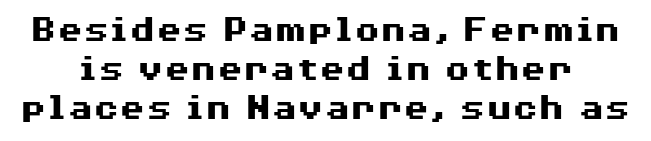
Q: Is the text bold? A: Yes.
Q: Is the text italic (slanted)? A: No, it is upright.
Q: Is the typeface a serif or a sans-serif typeface? A: Sans-serif.
Q: Is the text underlined? A: No.
Q: How is the paragraph aligned? A: Centered.
Q: Is the spacing between letters normal or unusually wide? A: Normal.
Q: Is the spacing between lines tight, normal or loose? A: Tight.
Q: Width (condensed, normal, or wide)? A: Wide.
Q: Stroke contrast? A: Medium.
Q: x-height? A: Medium.
Q: Monospaced? A: No.
